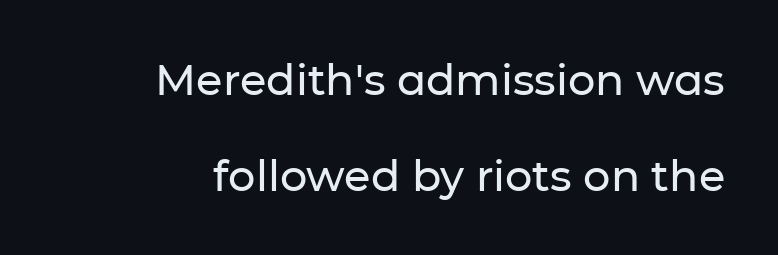
The glyphs are unaccompanied by any horizontal stroke below them. Is this a sans? Yes — the strokes have no serifs. Does the lettering tilt? It doesn't — this is upright. Do the characters align in a grid? No, the font is proportional.
